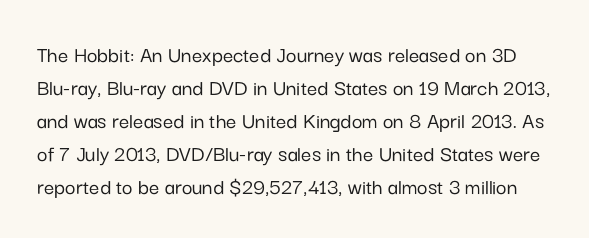
Q: Is the text italic (slanted)? A: No, it is upright.
Q: Is the text underlined? A: No.
Q: Is the spacing between letters normal or unusually wide? A: Normal.
Q: Is the spacing between lines tight, normal or loose? A: Normal.
